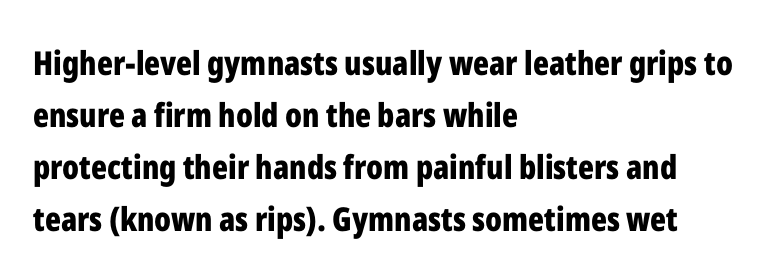
Q: Is the text bold? A: Yes.
Q: Is the text italic (slanted)? A: No, it is upright.
Q: Is the typeface a serif or a sans-serif typeface? A: Sans-serif.
Q: Is the text underlined? A: No.
Q: How is the paragraph aligned? A: Left-aligned.
Q: Is the spacing between letters normal or unusually wide? A: Normal.
Q: Is the spacing between lines tight, normal or loose? A: Normal.
Q: Width (condensed, normal, or wide)? A: Condensed.
Q: Stroke contrast? A: Low.
Q: x-height? A: Medium.
Q: Monospaced? A: No.
